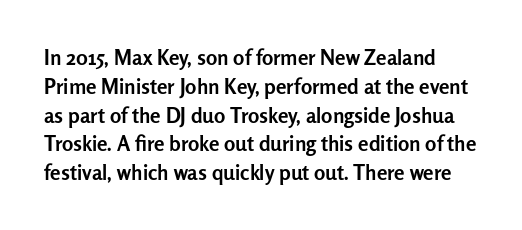
Every stem runs plumb, perpendicular to the baseline. Strong, thick strokes mark this as bold type. The passage shown is not underscored anywhere. A typesetter would call this zero additional tracking. Leading: standard.
